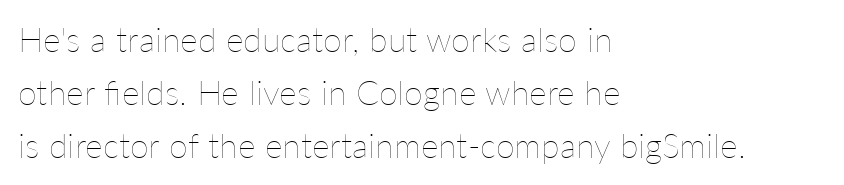
Q: Is the text bold? A: No.
Q: Is the text italic (slanted)? A: No, it is upright.
Q: Is the text underlined? A: No.
Q: How is the paragraph aligned? A: Left-aligned.
Q: Is the spacing between letters normal or unusually wide? A: Normal.
Q: Is the spacing between lines tight, normal or loose? A: Normal.
Q: Width (condensed, normal, or wide)? A: Normal.
Q: Stroke contrast? A: Low.
Q: x-height? A: Medium.
Q: Monospaced? A: No.
